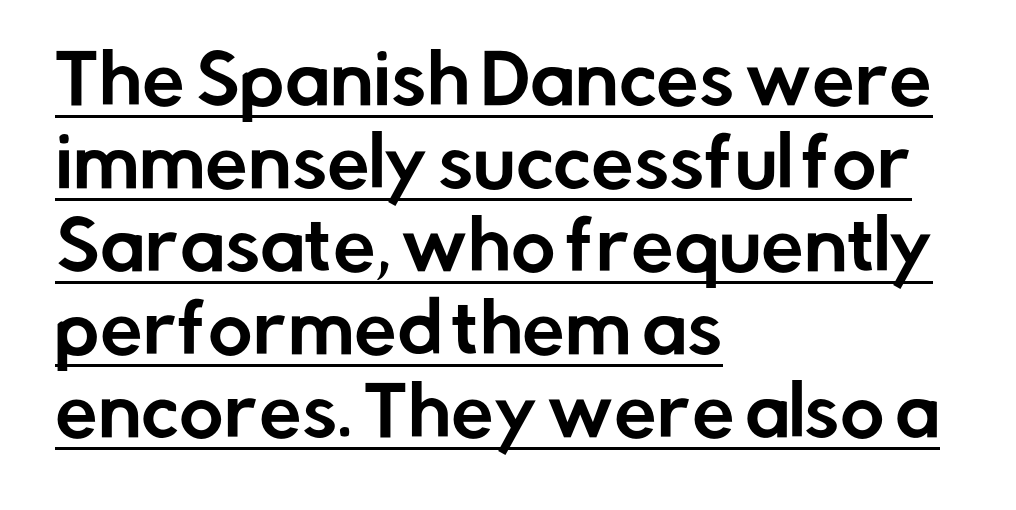
The image shows 68 px sans-serif type, upright; set left-aligned, line spacing 1.22x, normal letter spacing, underlined; low stroke contrast and a medium x-height.
